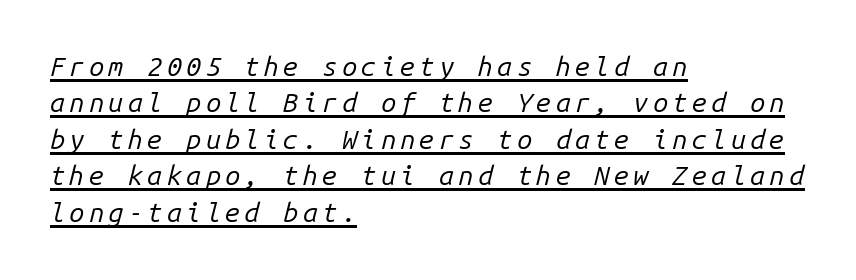
The image shows 27 px text type, italic (leaning right); set left-aligned, normal line spacing (1.35x), underlined.
